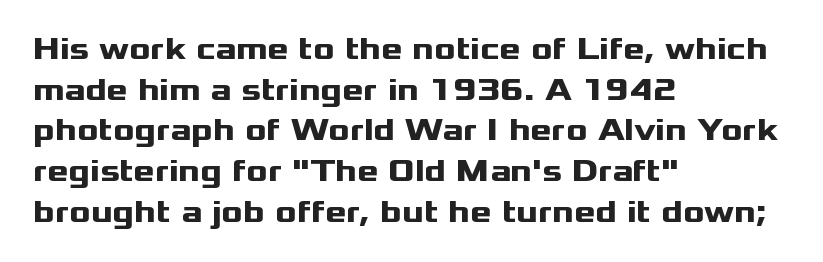
The image shows 32 px heavy, wide sans-serif type, upright; set left-aligned, normal line spacing (1.27x), normal letter spacing, not underlined; medium stroke contrast and a medium x-height.
